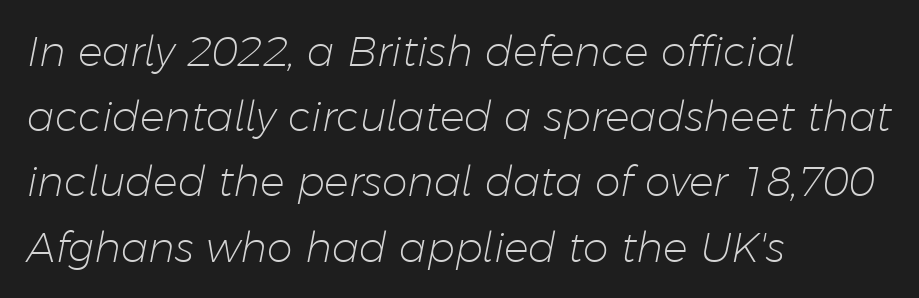
The image shows 41 px light type, italic (leaning right); set left-aligned, normal line spacing (1.59x), normal letter spacing, not underlined; low stroke contrast and a medium x-height.
